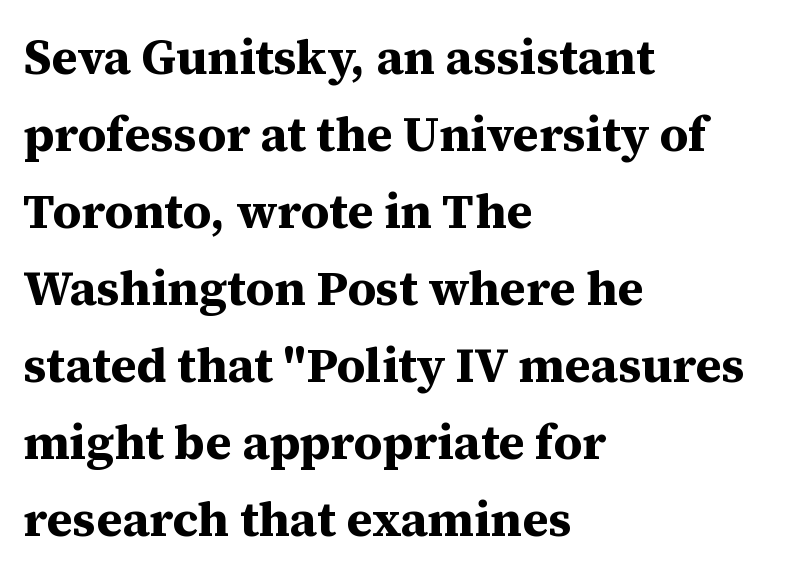
The image shows 49 px bold serif type, upright; set left-aligned, normal line spacing (1.57x), normal letter spacing, not underlined; medium stroke contrast and a medium x-height.
